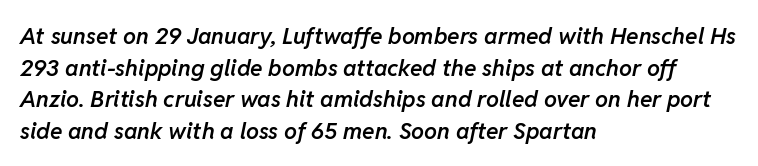
What stands out about the letter spacing? Nothing — it is the standard amount. As a designer I'd log this as weight 600, semibold. Honestly, the row spacing looks completely unremarkable. The strip under each line holds only bare page. Style check: oblique.
